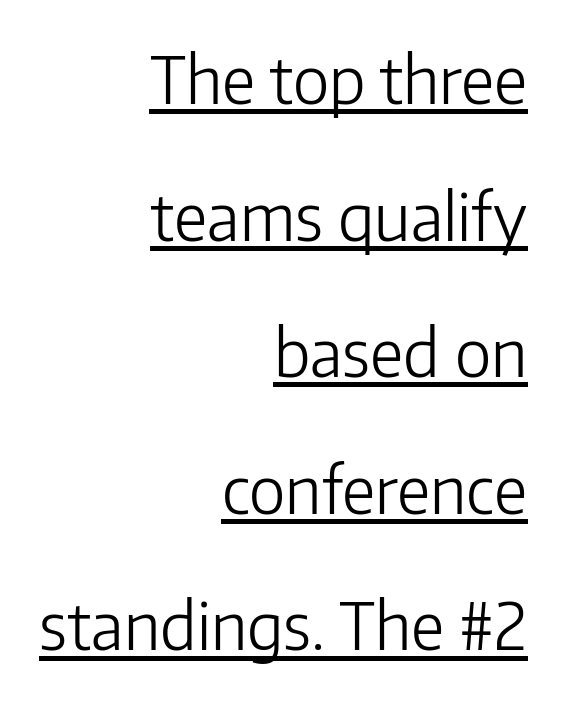
Q: Is the text bold? A: No.
Q: Is the text italic (slanted)? A: No, it is upright.
Q: Is the typeface a serif or a sans-serif typeface? A: Sans-serif.
Q: Is the text underlined? A: Yes.
Q: How is the paragraph aligned? A: Right-aligned.
Q: Is the spacing between letters normal or unusually wide? A: Normal.
Q: Is the spacing between lines tight, normal or loose? A: Loose.
Q: Width (condensed, normal, or wide)? A: Normal.
Q: Stroke contrast? A: Low.
Q: x-height? A: Medium.
Q: Monospaced? A: No.
